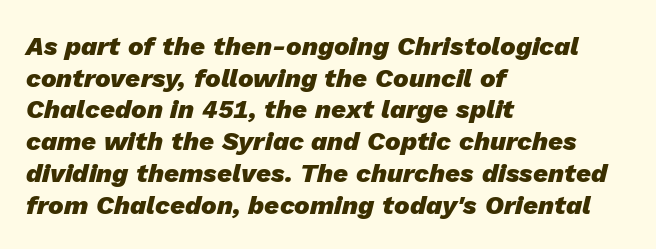
Q: Is the text bold? A: Yes.
Q: Is the text italic (slanted)? A: Yes, it leans right by about 13 degrees.
Q: Is the text underlined? A: No.
Q: How is the paragraph aligned? A: Left-aligned.
Q: Is the spacing between letters normal or unusually wide? A: Normal.
